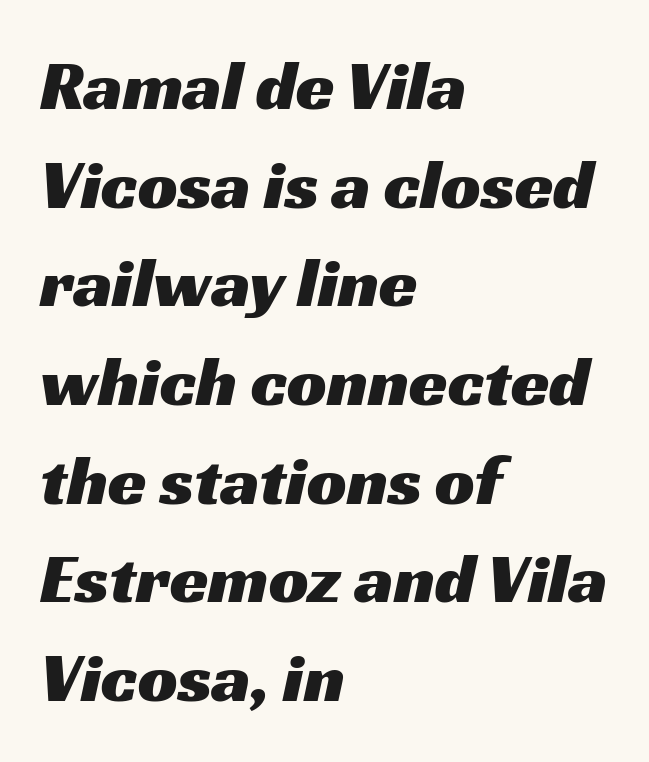
The image shows 70 px wide sans-serif type; set left-aligned, normal line spacing (1.41x), normal letter spacing, not underlined; medium stroke contrast and a medium x-height.
